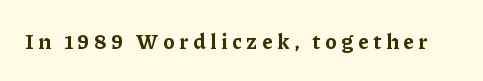
Characters remain perfectly vertical along every line. The letterforms stand isolated, each surrounded by extra space. The space directly below the letters is spotless. The glyphs have the mass of a bold cut.
